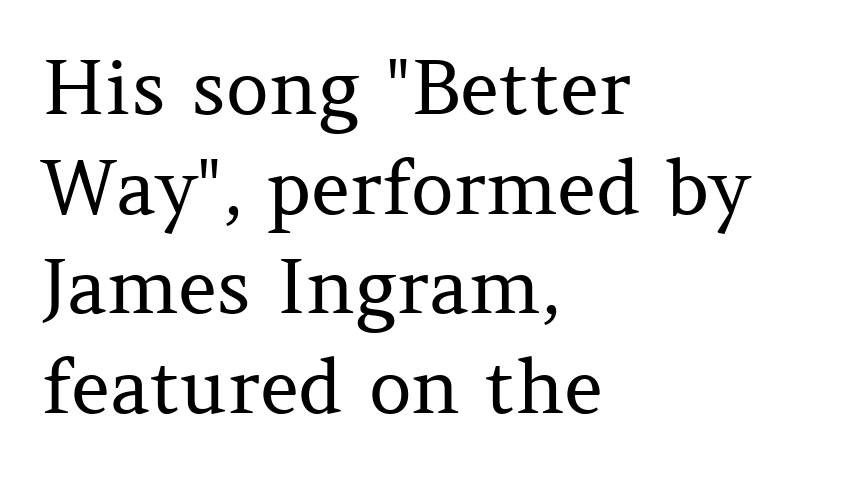
Looks like regular typesetting: each glyph gets only the width it needs. There is no visible air inserted between adjacent glyphs. Lines of text with bare space underneath. The specimen reads as upright at a glance. Is the type heavy? It reads as light-to-regular instead. Interline gaps are of average width in this sample.
